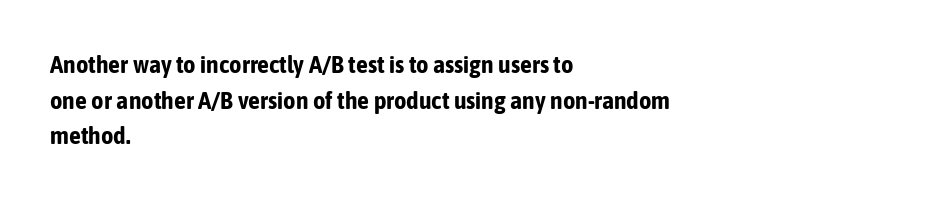
{"italic": "no", "bold": "yes", "underline": "no", "align": "left", "line_spacing": "normal", "line_spacing_ratio": 1.48, "letter_spacing": "normal", "letter_spacing_em": 0.0, "glyph_px": 24}
